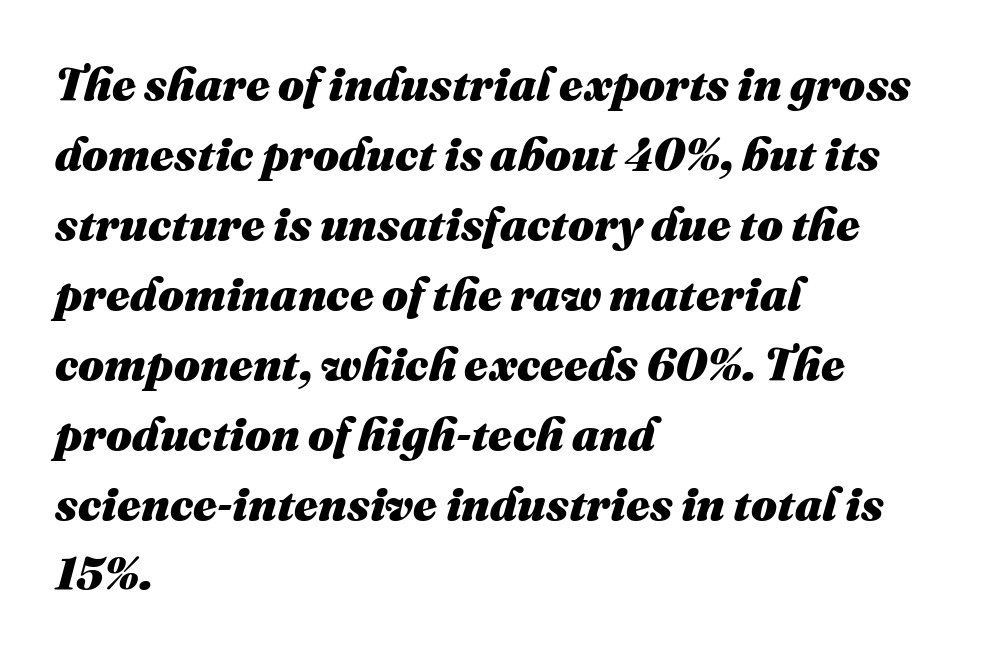
The image shows 46 px heavy type, italic (leaning right); set left-aligned, normal line spacing (1.52x), normal letter spacing, not underlined; medium stroke contrast and a medium x-height.
